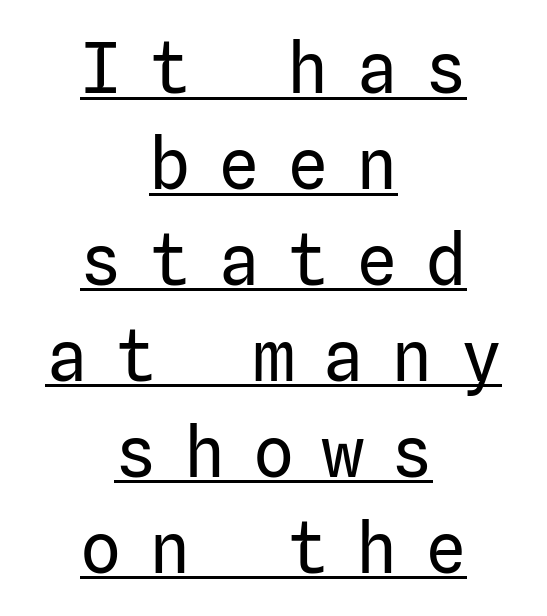
Horizontal alignment here is central, giving a formal, balanced look. No chunkiness to these letters — they're not bold. The sample's only ornament is a line tracing under the words. The letterforms stand isolated, each surrounded by extra space. Serifs: no, the terminals of the letterforms are clean. When letters stand straight like this, we call the style roman or upright.
